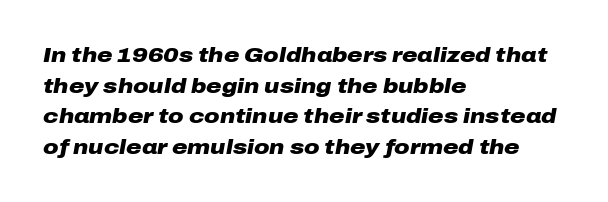
Q: Is the text bold? A: Yes.
Q: Is the text italic (slanted)? A: Yes, it leans right by about 10 degrees.
Q: Is the text underlined? A: No.
Q: How is the paragraph aligned? A: Left-aligned.
Q: Is the spacing between letters normal or unusually wide? A: Normal.
Q: Is the spacing between lines tight, normal or loose? A: Normal.
